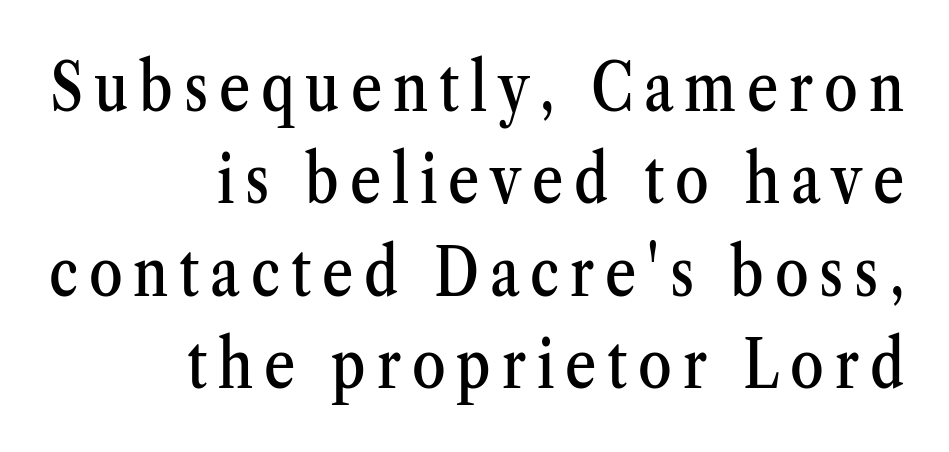
Q: Is the text italic (slanted)? A: No, it is upright.
Q: Is the typeface a serif or a sans-serif typeface? A: Serif.
Q: Is the text underlined? A: No.
Q: How is the paragraph aligned? A: Right-aligned.
Q: Is the spacing between lines tight, normal or loose? A: Normal.
Q: Width (condensed, normal, or wide)? A: Condensed.
Q: Stroke contrast? A: Medium.
Q: x-height? A: Medium.
Q: Monospaced? A: No.
